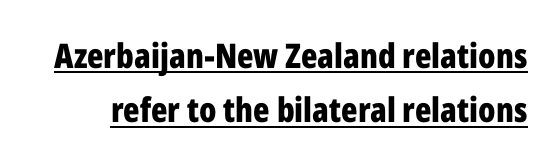
Q: Is the text bold? A: Yes.
Q: Is the text italic (slanted)? A: No, it is upright.
Q: Is the typeface a serif or a sans-serif typeface? A: Sans-serif.
Q: Is the text underlined? A: Yes.
Q: Is the spacing between letters normal or unusually wide? A: Normal.
Q: Is the spacing between lines tight, normal or loose? A: Normal.
Q: Width (condensed, normal, or wide)? A: Condensed.
Q: Stroke contrast? A: Low.
Q: x-height? A: Medium.
Q: Monospaced? A: No.
